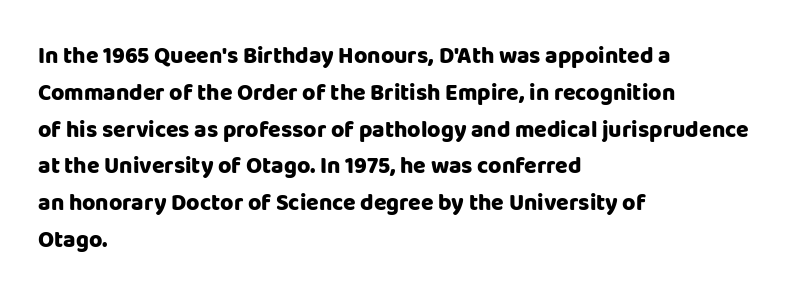
Q: Is the text bold? A: Yes.
Q: Is the text italic (slanted)? A: No, it is upright.
Q: Is the text underlined? A: No.
Q: How is the paragraph aligned? A: Left-aligned.
Q: Is the spacing between letters normal or unusually wide? A: Normal.
Q: Is the spacing between lines tight, normal or loose? A: Normal.
